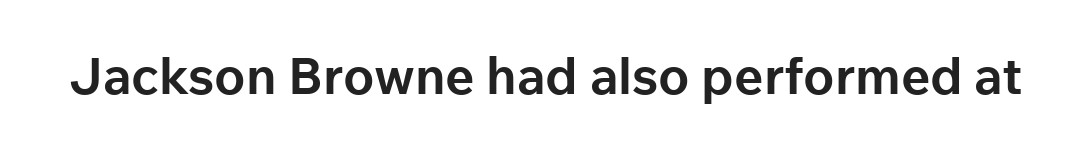
Think of a printed novel: that variable character pitch is what you see here. The specimen omits any rule beneath the text block's lines. Summary of weight: heavy, a full bold. Italic: no, the glyphs are upright roman.
